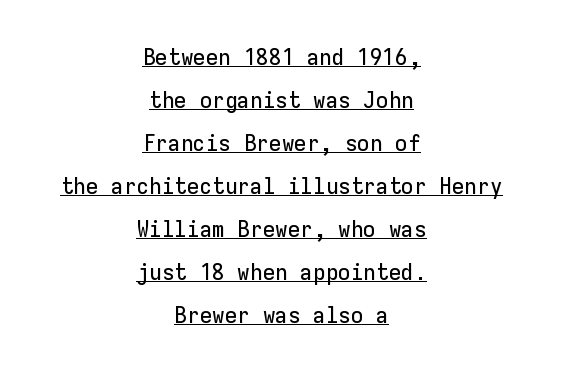
The image shows 23 px text type, upright; set centered, line spacing 1.87x, normal letter spacing, underlined.
